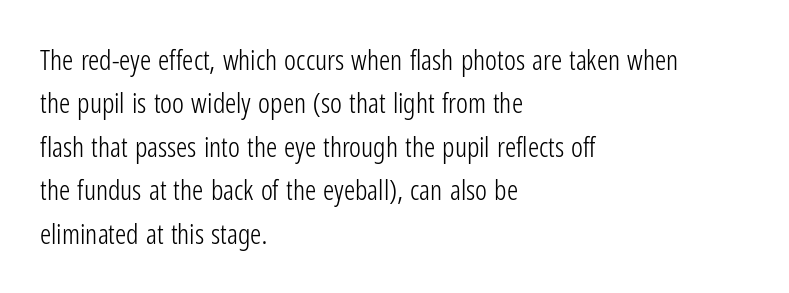
The image shows 28 px light, condensed sans-serif type, upright; set left-aligned, normal line spacing (1.55x), normal letter spacing, not underlined; low stroke contrast and a medium x-height.
